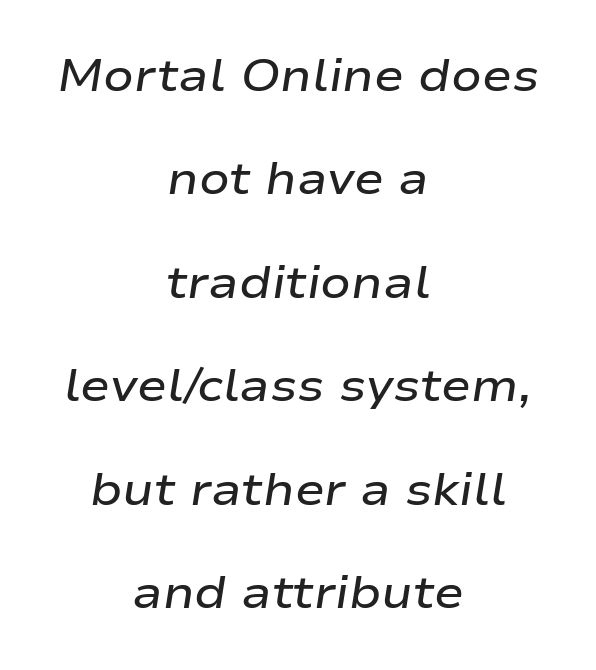
{"italic": "yes", "lean": "right", "slant_degrees": 9, "bold": "semi", "weight": "semibold", "width": "wide", "stroke_contrast": "low", "x_height": "medium", "monospaced": "no", "underline": "no", "align": "center", "line_spacing": "loose", "line_spacing_ratio": 2.3, "letter_spacing": "normal", "letter_spacing_em": 0.0, "glyph_px": 45}
